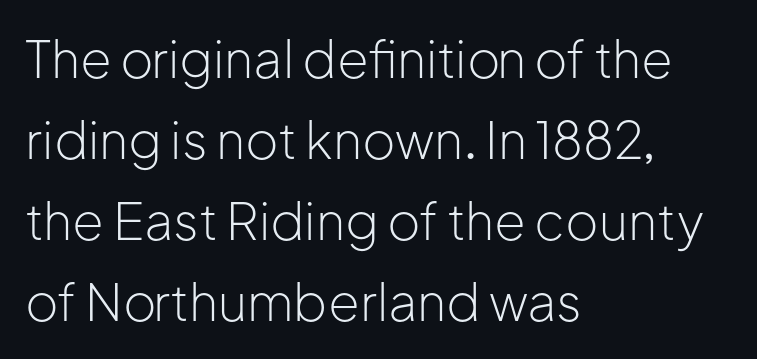
{"serif": "no", "italic": "no", "bold": "no", "weight": "light", "width": "normal", "stroke_contrast": "low", "x_height": "medium", "monospaced": "no", "underline": "no", "align": "left", "line_spacing": "normal", "line_spacing_ratio": 1.59, "letter_spacing": "normal", "letter_spacing_em": 0.0, "glyph_px": 51}
